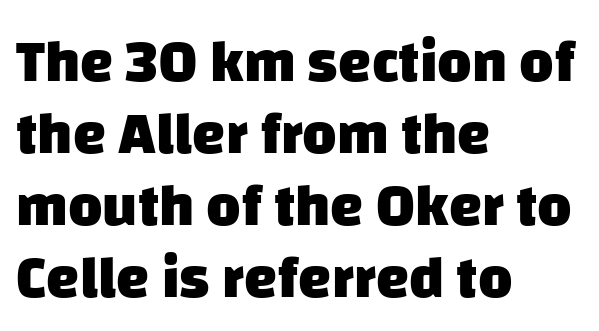
The image shows 59 px heavy sans-serif type; set left-aligned, line spacing 1.22x, normal letter spacing, not underlined; low stroke contrast and a large x-height.
